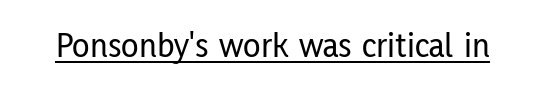
Default kerning and tracking; the words read as compact shapes. Designer's note — italics off, roman on. Looks like regular typesetting: each glyph gets only the width it needs. These characters rest on top of a visible drawn line. Examine the stroke ends and you'll find no serifs.
